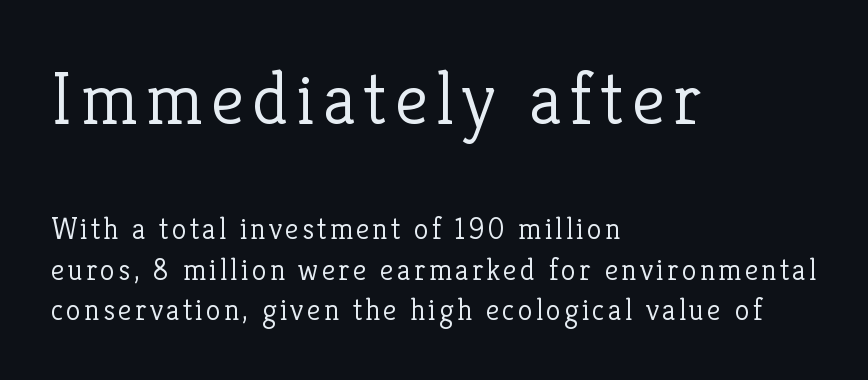
The image shows 74 px light serif type, upright; set left-aligned, normal line spacing (1.34x), not underlined; the first (top) block is 2.47x larger; low stroke contrast and a medium x-height.
